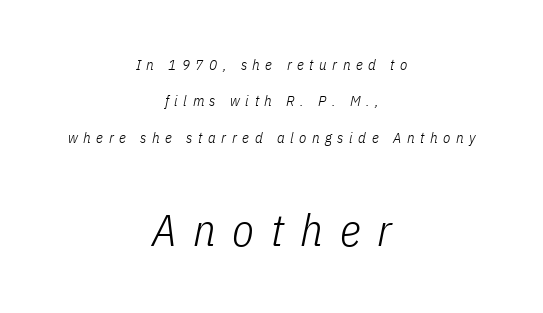
The image shows 45 px light, condensed type, italic (leaning right); set centered, loose line spacing (2.42x), unusually wide letter spacing (+0.37 em), not underlined; the second (bottom) block is 3.0x larger; low stroke contrast and a medium x-height.
